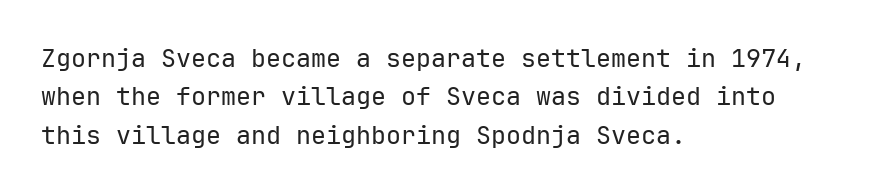
This sample uses an upright cut, with every glyph sitting square on the baseline. The string is rendered with underlining switched off. Tracking value appears to be zero — textbook default spacing. The lines in this sample share a left origin and differ only in where they stop. Vertical spacing — default.
